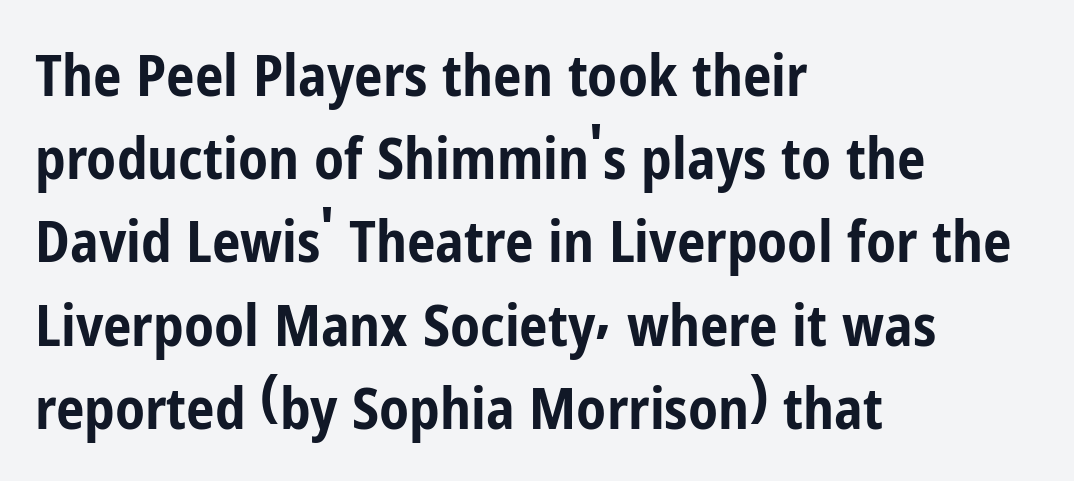
{"serif": "no", "italic": "no", "bold": "yes", "weight": "bold", "width": "condensed", "stroke_contrast": "low", "x_height": "medium", "monospaced": "no", "underline": "no", "align": "left", "line_spacing": "normal", "line_spacing_ratio": 1.46, "letter_spacing": "normal", "letter_spacing_em": 0.0, "glyph_px": 57}
